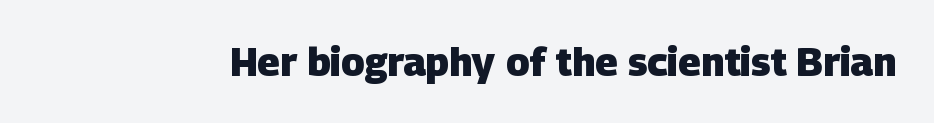
Q: Is the text bold? A: Yes.
Q: Is the typeface a serif or a sans-serif typeface? A: Sans-serif.
Q: Is the text underlined? A: No.
Q: Is the spacing between letters normal or unusually wide? A: Normal.
Q: Width (condensed, normal, or wide)? A: Normal.
Q: Stroke contrast? A: Low.
Q: x-height? A: Large.
Q: Monospaced? A: No.
